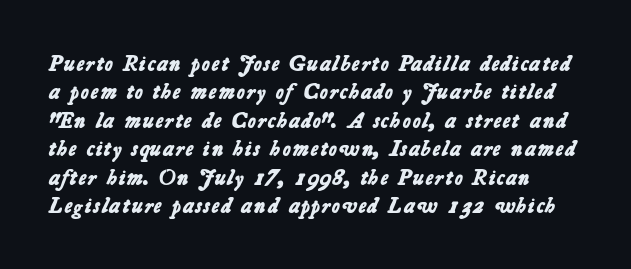
The image shows 22 px bold type; set left-aligned, normal line spacing (1.29x), normal letter spacing, not underlined.
